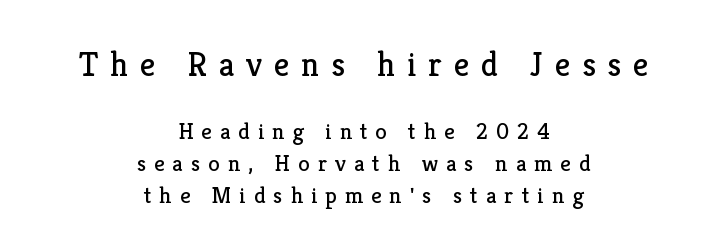
Honestly, the row spacing looks completely unremarkable. You can tell it's not italic because the verticals are truly vertical. Type style note: has serifs. Neither beginnings nor endings align; midpoints do.
